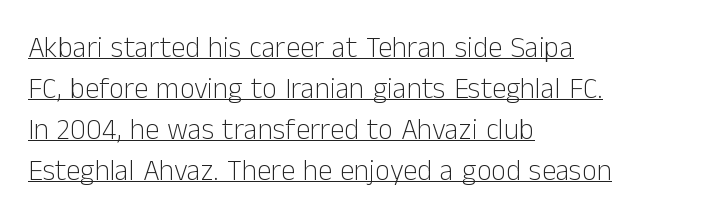
Q: Is the text bold? A: No.
Q: Is the text italic (slanted)? A: No, it is upright.
Q: Is the typeface a serif or a sans-serif typeface? A: Sans-serif.
Q: Is the text underlined? A: Yes.
Q: How is the paragraph aligned? A: Left-aligned.
Q: Is the spacing between letters normal or unusually wide? A: Normal.
Q: Is the spacing between lines tight, normal or loose? A: Normal.
Q: Width (condensed, normal, or wide)? A: Normal.
Q: Stroke contrast? A: Low.
Q: x-height? A: Medium.
Q: Monospaced? A: No.
